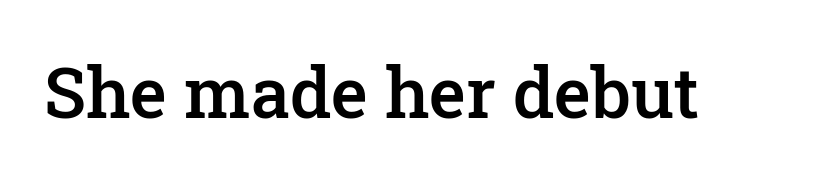
The gaps between neighbouring characters are ordinary and unremarkable. Stems and bowls a touch heavier than normal — semibold. Unlike a clean sans, this face finishes its strokes with serifs. Spacing verdict: proportional, widths tailored to each character. Style check: upright.
